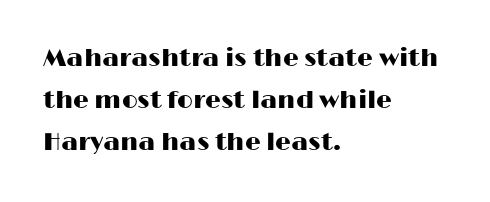
These lines stack with their left ends in a neat column. Notice how the stems are strictly vertical — no italics here. What stands out about the letter spacing? Nothing — it is the standard amount. The space directly below the letters is spotless. The vertical gap from one line to the next is medium.
